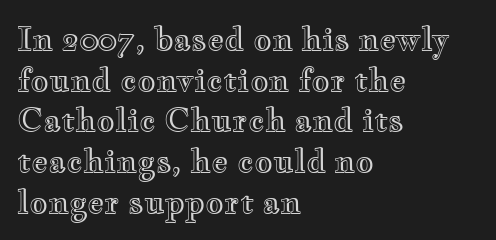
Q: Is the text italic (slanted)? A: No, it is upright.
Q: Is the text underlined? A: No.
Q: How is the paragraph aligned? A: Left-aligned.
Q: Is the spacing between letters normal or unusually wide? A: Normal.
Q: Is the spacing between lines tight, normal or loose? A: Normal.
Q: Width (condensed, normal, or wide)? A: Wide.
Q: x-height? A: Small.
Q: Monospaced? A: No.
